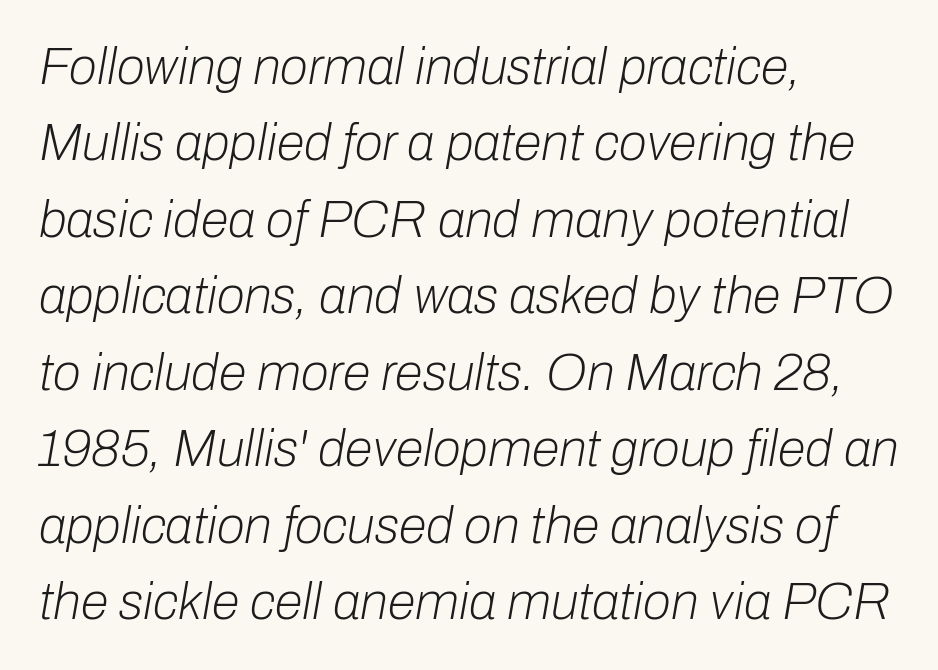
The image shows 51 px light type, italic (leaning right); set left-aligned, normal line spacing (1.5x), normal letter spacing, not underlined; low stroke contrast and a medium x-height.
